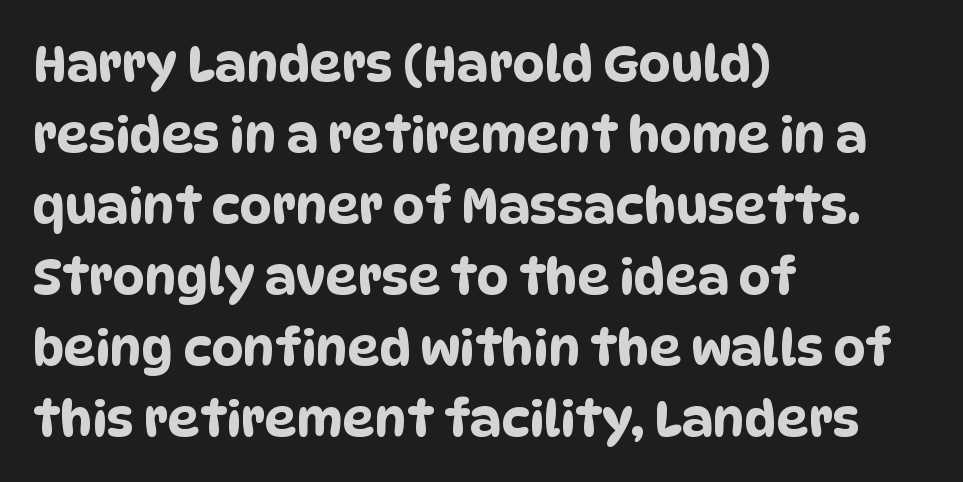
Q: Is the typeface a serif or a sans-serif typeface? A: Sans-serif.
Q: Is the text underlined? A: No.
Q: How is the paragraph aligned? A: Left-aligned.
Q: Is the spacing between letters normal or unusually wide? A: Normal.
Q: Is the spacing between lines tight, normal or loose? A: Normal.
Q: Width (condensed, normal, or wide)? A: Condensed.
Q: Stroke contrast? A: Low.
Q: x-height? A: Large.
Q: Monospaced? A: No.
